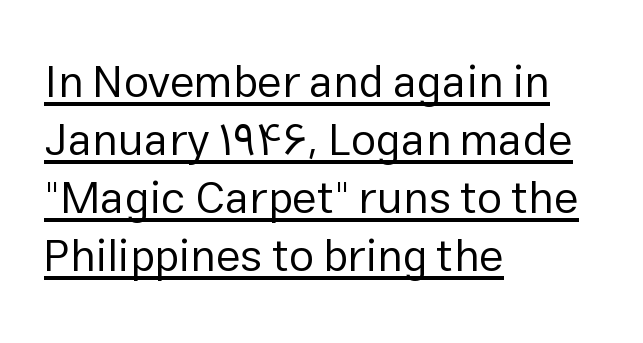
Q: Is the text bold? A: No.
Q: Is the text italic (slanted)? A: No, it is upright.
Q: Is the typeface a serif or a sans-serif typeface? A: Sans-serif.
Q: Is the text underlined? A: Yes.
Q: How is the paragraph aligned? A: Left-aligned.
Q: Is the spacing between letters normal or unusually wide? A: Normal.
Q: Is the spacing between lines tight, normal or loose? A: Normal.
Q: Width (condensed, normal, or wide)? A: Normal.
Q: Stroke contrast? A: Low.
Q: x-height? A: Medium.
Q: Monospaced? A: No.
